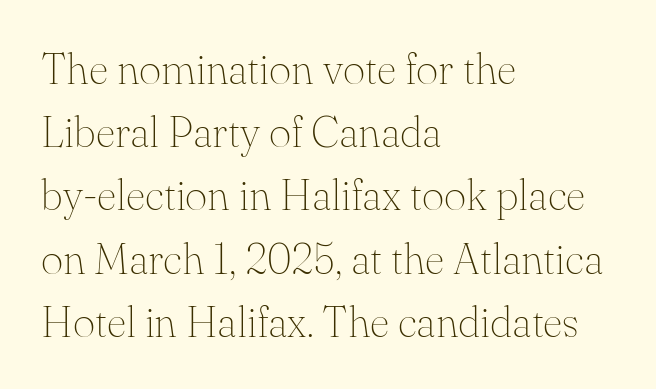
{"serif": "yes", "italic": "no", "bold": "no", "weight": "thin", "width": "normal", "stroke_contrast": "medium", "x_height": "small", "monospaced": "no", "underline": "no", "align": "left", "line_spacing": "normal", "line_spacing_ratio": 1.47, "letter_spacing": "normal", "letter_spacing_em": 0.0, "glyph_px": 43}
